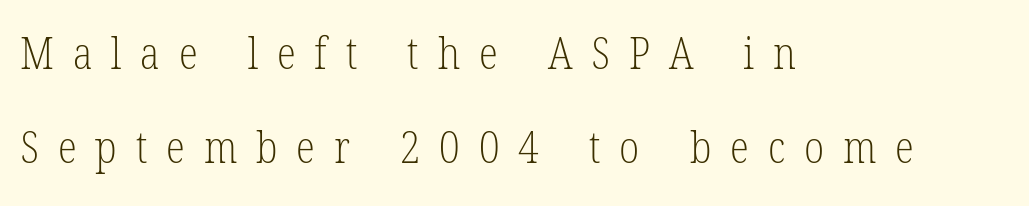
Q: Is the text bold? A: No.
Q: Is the text italic (slanted)? A: No, it is upright.
Q: Is the typeface a serif or a sans-serif typeface? A: Serif.
Q: Is the text underlined? A: No.
Q: How is the paragraph aligned? A: Left-aligned.
Q: Is the spacing between letters normal or unusually wide? A: Unusually wide.
Q: Is the spacing between lines tight, normal or loose? A: Loose.
Q: Width (condensed, normal, or wide)? A: Condensed.
Q: Stroke contrast? A: Low.
Q: x-height? A: Medium.
Q: Monospaced? A: No.
